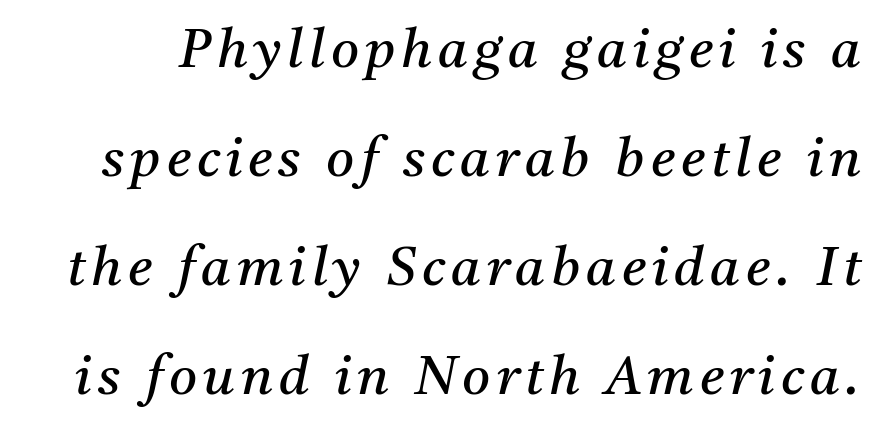
The image shows 54 px regular-weight serif type, italic (leaning right); set loose line spacing (2.02x), not underlined; medium stroke contrast and a medium x-height.
